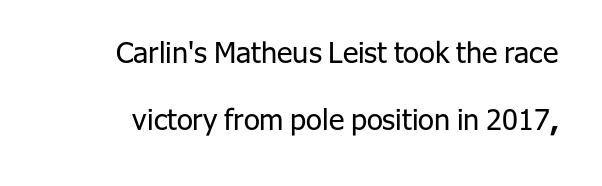
{"serif": "no", "italic": "no", "bold": "no", "weight": "regular", "width": "normal", "stroke_contrast": "low", "x_height": "medium", "monospaced": "no", "underline": "no", "line_spacing": "loose", "line_spacing_ratio": 2.32, "letter_spacing": "normal", "letter_spacing_em": 0.0, "glyph_px": 29}
